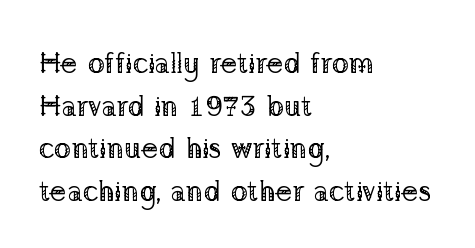
Only glyphs here, with clear space below each row. How would I describe the line gaps? Plain and ordinary. Spacing between characters is what you'd get straight out of the box. The face looks like a standard text weight, possibly lighter. Every stem runs plumb, perpendicular to the baseline. Is this a sans? No — the strokes have serifs.
